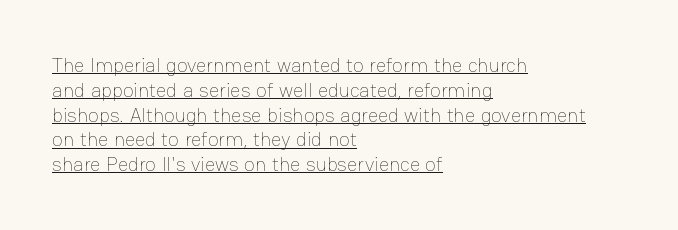
Summary of weight: not heavy and not bold. The specimen reads as upright at a glance. Somebody hit Ctrl+U on this one — the words are underlined. Compared with typical body copy, the letter spacing here is the same. Typeset ragged right — the left edge is the straight one.
